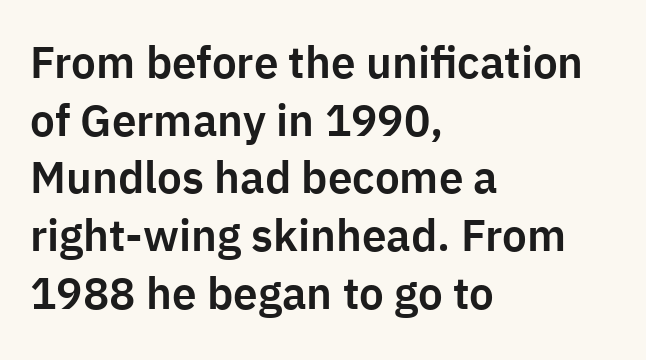
{"serif": "no", "italic": "no", "width": "normal", "stroke_contrast": "low", "x_height": "medium", "monospaced": "no", "underline": "no", "align": "left", "line_spacing": "normal", "line_spacing_ratio": 1.31, "letter_spacing": "normal", "letter_spacing_em": 0.0, "glyph_px": 44}
